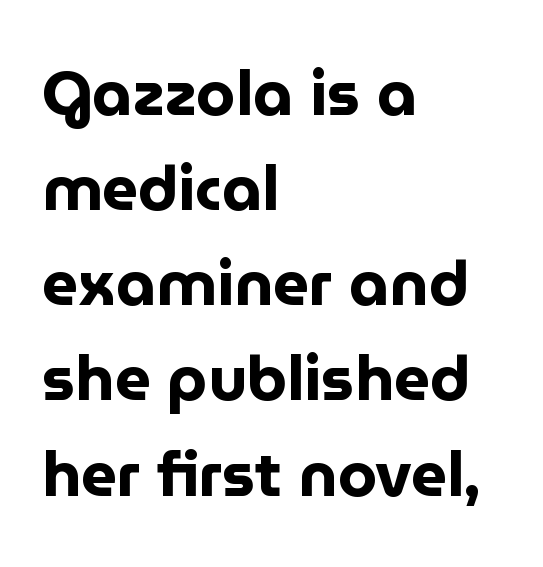
The letters stand upright; this is a roman face. Short and long lines alike share a common starting point at left. On the weight axis this lands at bold, roughly 700. Observe the ordinary spacing: letters are neighbours, not strangers. Observe the absence of serifs on each vertical stroke in this sample.
